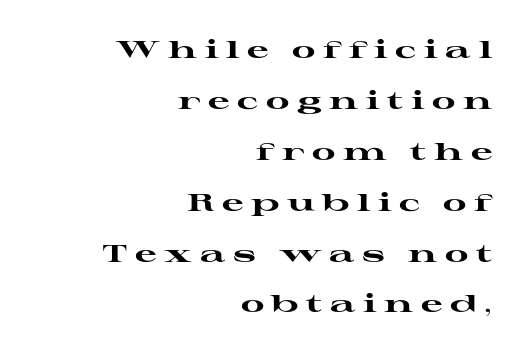
The image shows 24 px bold type, upright; set right-aligned, loose line spacing (2.12x), unusually wide letter spacing (+0.32 em), not underlined.
